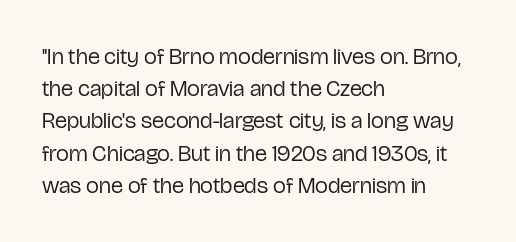
Q: Is the text bold? A: No.
Q: Is the text italic (slanted)? A: No, it is upright.
Q: Is the text underlined? A: No.
Q: How is the paragraph aligned? A: Left-aligned.
Q: Is the spacing between letters normal or unusually wide? A: Normal.
Q: Is the spacing between lines tight, normal or loose? A: Normal.
